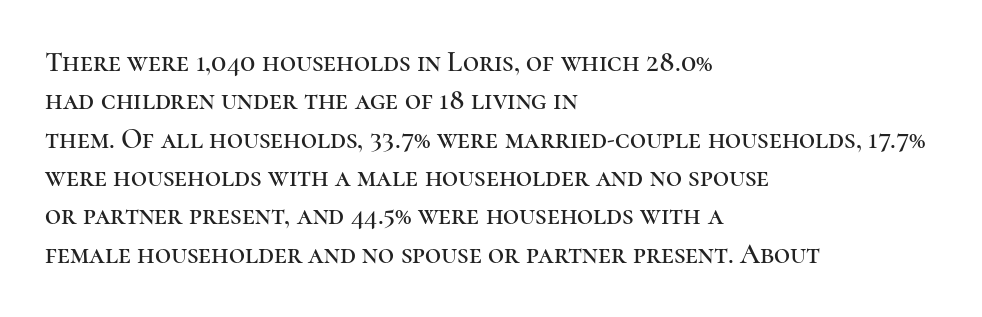
The characters display serif detailing at their extremities. The type is set solid horizontally, with unmodified tracking. Glance below the letters and you will spot only blank space. Students, observe: this is what conventionally led text looks like.
